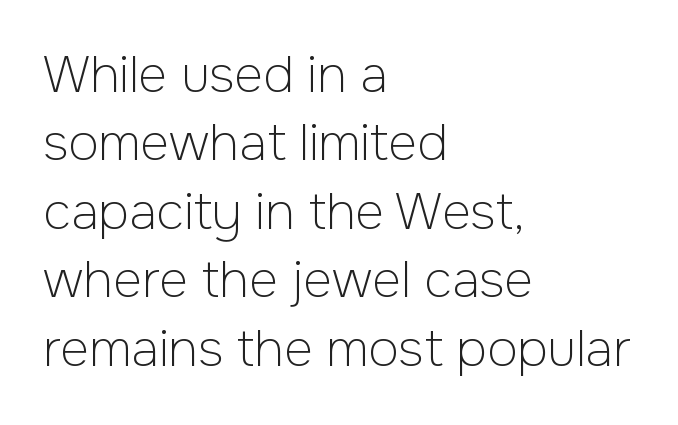
The image shows 50 px light sans-serif type, upright; set left-aligned, normal line spacing (1.37x), normal letter spacing, not underlined; low stroke contrast and a medium x-height.
